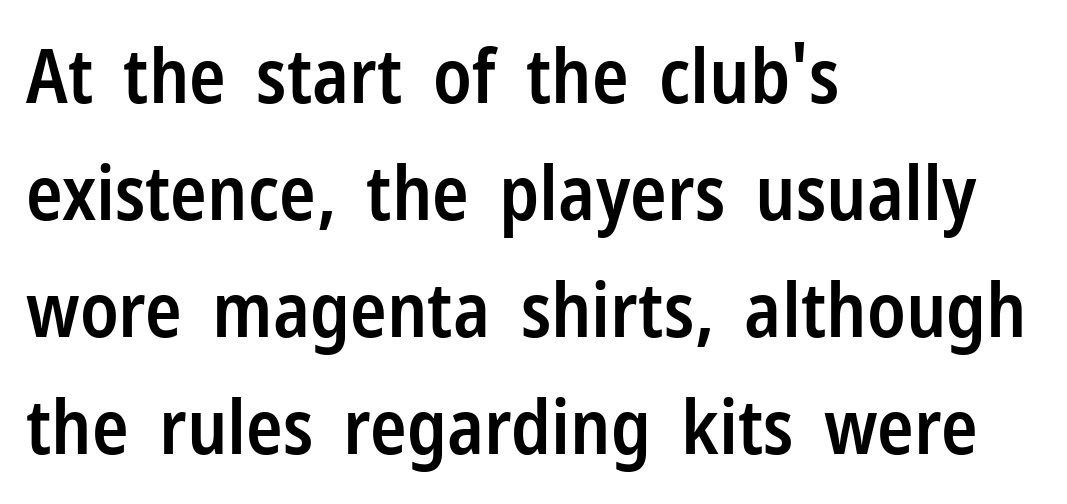
Leading: standard. How heavy is the stroke? Medium-heavy — a semibold, shy of bold. Is there any slant? The stems are plumb. Check under the words: just untouched page. Character widths vary here, with narrow letters taking less room than wide ones. These lines stack with their left ends in a neat column.
